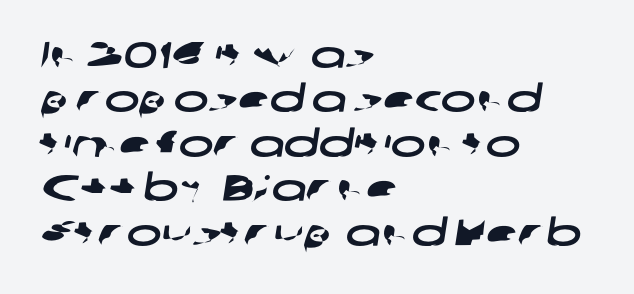
The image shows 37 px wide sans-serif type; set left-aligned, line spacing 1.2x, normal letter spacing, not underlined; low stroke contrast and a medium x-height.
